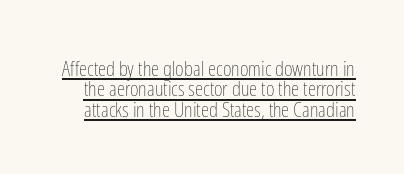
Q: Is the text bold? A: No.
Q: Is the text italic (slanted)? A: No, it is upright.
Q: Is the text underlined? A: Yes.
Q: Is the spacing between letters normal or unusually wide? A: Normal.
Q: Is the spacing between lines tight, normal or loose? A: Tight.
